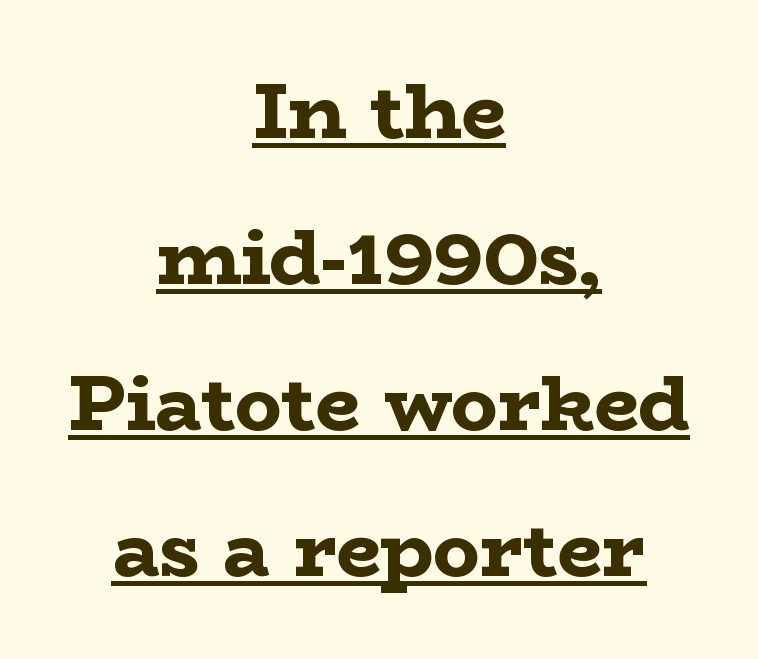
Q: Is the text bold? A: Yes.
Q: Is the text italic (slanted)? A: No, it is upright.
Q: Is the typeface a serif or a sans-serif typeface? A: Serif.
Q: Is the text underlined? A: Yes.
Q: How is the paragraph aligned? A: Centered.
Q: Is the spacing between letters normal or unusually wide? A: Normal.
Q: Width (condensed, normal, or wide)? A: Wide.
Q: Stroke contrast? A: Low.
Q: x-height? A: Medium.
Q: Monospaced? A: No.
